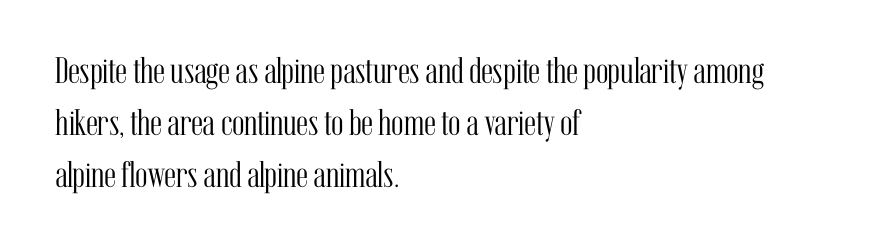
Q: Is the text bold? A: No.
Q: Is the text italic (slanted)? A: No, it is upright.
Q: Is the typeface a serif or a sans-serif typeface? A: Serif.
Q: Is the text underlined? A: No.
Q: How is the paragraph aligned? A: Left-aligned.
Q: Is the spacing between letters normal or unusually wide? A: Normal.
Q: Is the spacing between lines tight, normal or loose? A: Normal.
Q: Width (condensed, normal, or wide)? A: Condensed.
Q: Stroke contrast? A: Medium.
Q: x-height? A: Medium.
Q: Monospaced? A: No.
